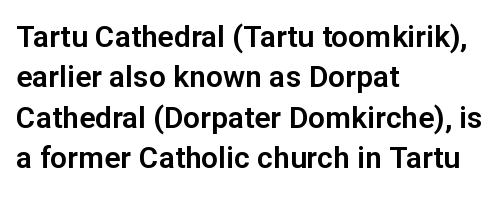
Q: Is the text italic (slanted)? A: No, it is upright.
Q: Is the typeface a serif or a sans-serif typeface? A: Sans-serif.
Q: Is the text underlined? A: No.
Q: How is the paragraph aligned? A: Left-aligned.
Q: Is the spacing between letters normal or unusually wide? A: Normal.
Q: Is the spacing between lines tight, normal or loose? A: Normal.
Q: Width (condensed, normal, or wide)? A: Normal.
Q: Stroke contrast? A: Low.
Q: x-height? A: Medium.
Q: Monospaced? A: No.
